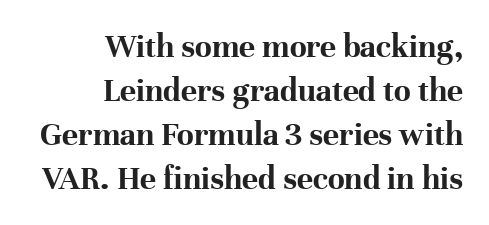
The lines sit at an ordinary, default distance from one another. Reading down the block, your eye finds every line finishing at a fixed right position. Type style note: has serifs. Here the designer chose a conventional face with non-uniform glyph widths.
